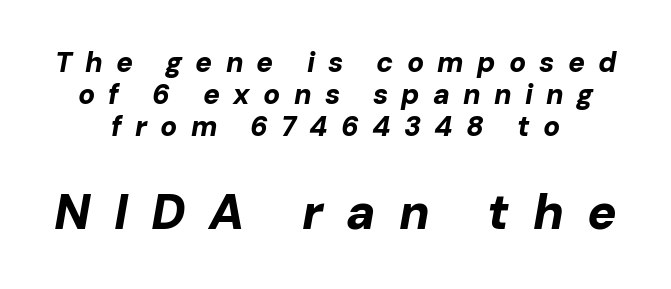
Q: Is the text bold? A: Yes.
Q: Is the text italic (slanted)? A: Yes, it leans right by about 10 degrees.
Q: Is the text underlined? A: No.
Q: Is the spacing between letters normal or unusually wide? A: Unusually wide.
Q: Is the spacing between lines tight, normal or loose? A: Tight.
Q: Which block of text is set in a larger size, the first (top) or the second (bottom)? A: The second (bottom) one.
Q: Width (condensed, normal, or wide)? A: Normal.
Q: Stroke contrast? A: Low.
Q: x-height? A: Medium.
Q: Monospaced? A: No.
